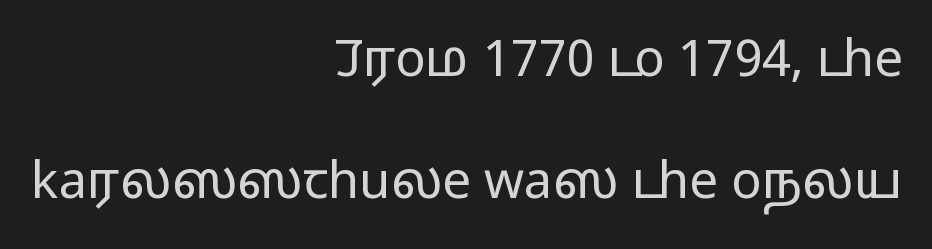
Letterform terminals end flat and unadorned throughout the passage. You could not count columns in this text — the font is proportionally spaced. Just letters on the line, the space beneath them empty. Baseline-to-baseline distance is far greater than the letter height. Vertical stems look standard width or narrower in stroke. Compared with a flush-left layout, this one pins lines to the opposite, right side.
